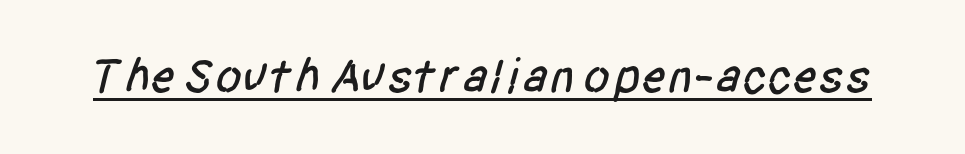
The image shows 49 px condensed sans-serif type; set normal letter spacing, underlined; low stroke contrast and a large x-height.
